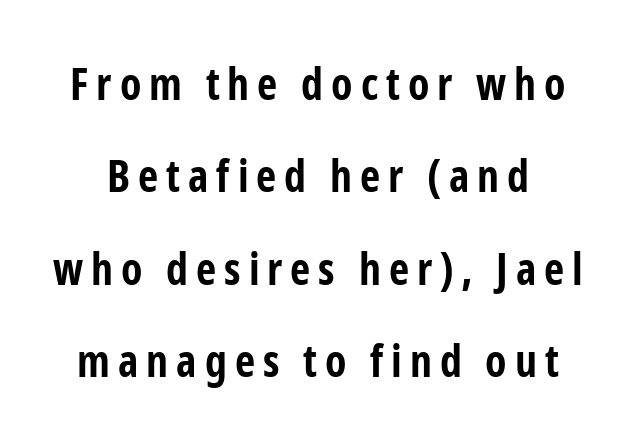
The area under the type is left untouched. Leading is clearly above the norm, producing a sparse column. Serifs: no, the terminals of the letterforms are clean. The letters stand upright; this is a roman face. Think of a printed novel: that variable character pitch is what you see here. I'd describe the lettering as bold — thick and assertive.
